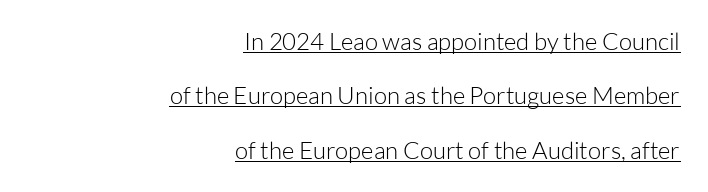
Q: Is the text bold? A: No.
Q: Is the text italic (slanted)? A: No, it is upright.
Q: Is the text underlined? A: Yes.
Q: How is the paragraph aligned? A: Right-aligned.
Q: Is the spacing between letters normal or unusually wide? A: Normal.
Q: Is the spacing between lines tight, normal or loose? A: Loose.
